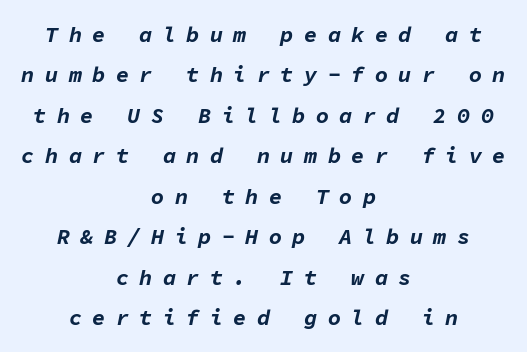
The image shows 22 px bold type, italic (leaning right); set centered, line spacing 1.84x, unusually wide letter spacing (+0.47 em), not underlined.
